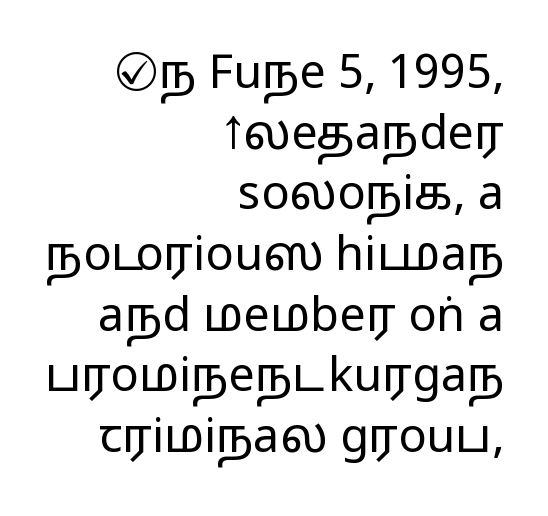
{"serif": "no", "italic": "no", "bold": "no", "weight": "regular", "width": "wide", "stroke_contrast": "low", "x_height": "medium", "monospaced": "no", "underline": "no", "align": "right", "line_spacing": "normal", "line_spacing_ratio": 1.29, "letter_spacing": "normal", "letter_spacing_em": 0.0, "glyph_px": 47}
